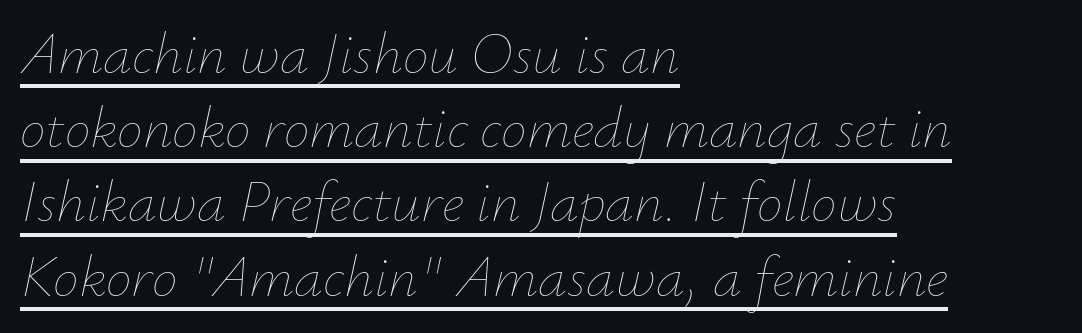
The image shows 58 px thin type, italic (leaning right); set left-aligned, normal line spacing (1.28x), normal letter spacing, underlined; low stroke contrast and a small x-height.
